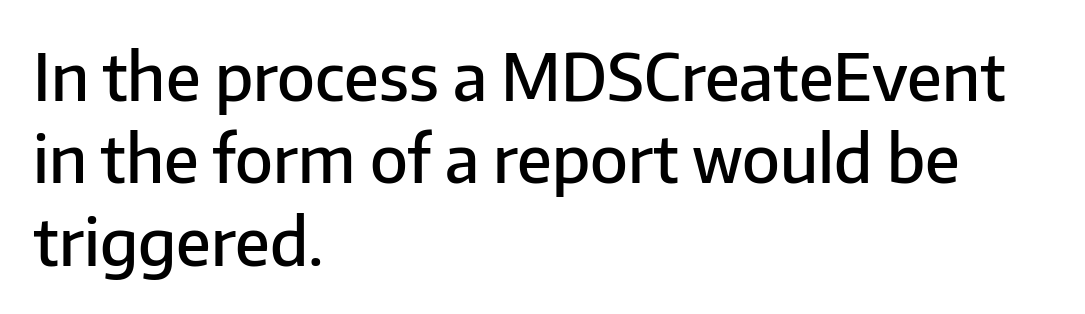
The image shows 66 px semibold sans-serif type, upright; set left-aligned, normal line spacing (1.25x), normal letter spacing, not underlined; low stroke contrast and a medium x-height.
